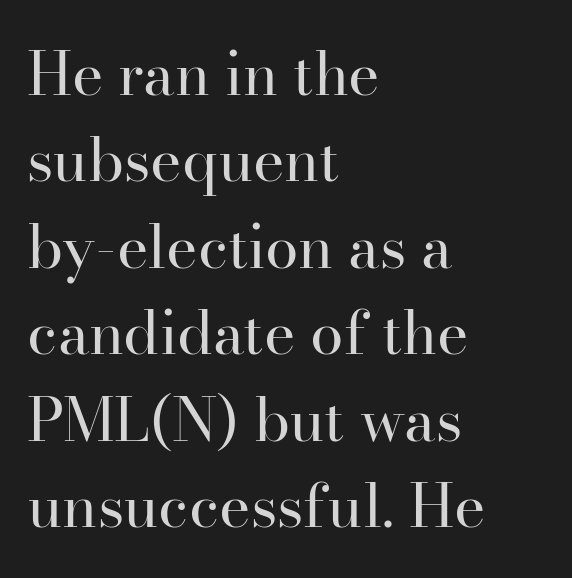
If you drew a line through each stem, it would be perfectly vertical. Stems here are at most as thick as an everyday book face. The horizontal fit of the characters is conventional and even. If you drew a ruler down the left edge, every line would touch it. Notice how descenders clear the ascenders below comfortably — that's standard leading. Type style note: has serifs.
